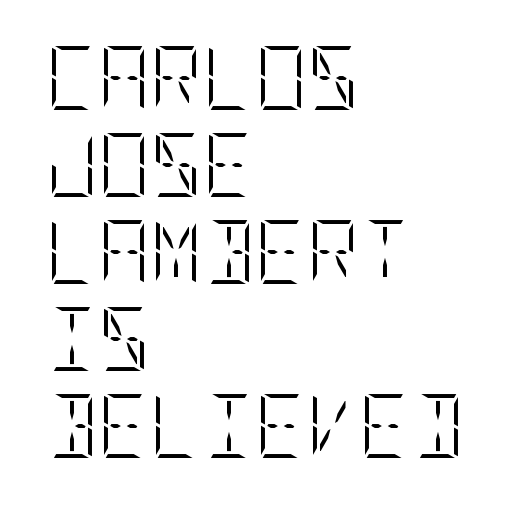
The image shows 64 px light, condensed type, upright; set left-aligned, normal line spacing (1.36x), normal letter spacing, not underlined; low stroke contrast and a large x-height.
